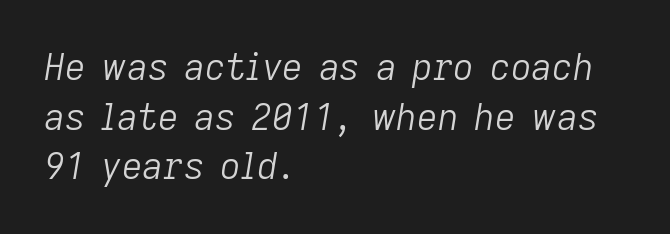
Q: Is the text bold? A: No.
Q: Is the text italic (slanted)? A: Yes, it leans right by about 9 degrees.
Q: Is the text underlined? A: No.
Q: How is the paragraph aligned? A: Left-aligned.
Q: Is the spacing between letters normal or unusually wide? A: Normal.
Q: Is the spacing between lines tight, normal or loose? A: Normal.
Q: Width (condensed, normal, or wide)? A: Normal.
Q: Stroke contrast? A: Low.
Q: x-height? A: Medium.
Q: Monospaced? A: No.
